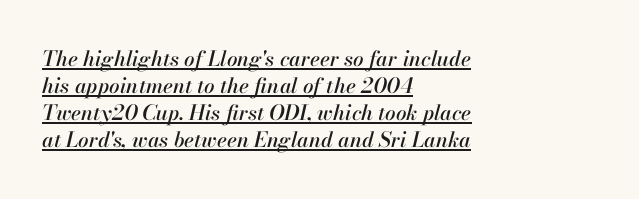
Q: Is the text italic (slanted)? A: Yes, it leans right by about 13 degrees.
Q: Is the text underlined? A: Yes.
Q: How is the paragraph aligned? A: Left-aligned.
Q: Is the spacing between letters normal or unusually wide? A: Normal.
Q: Is the spacing between lines tight, normal or loose? A: Normal.
